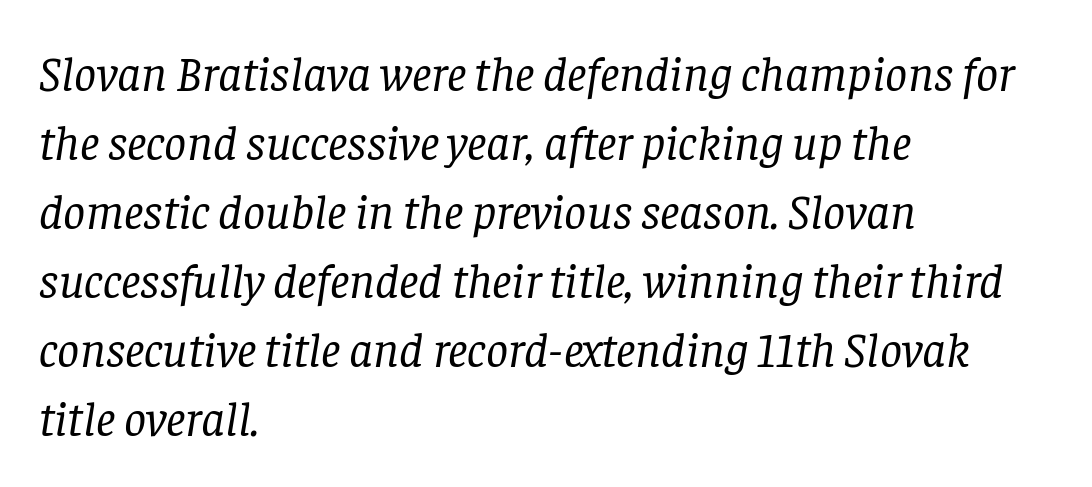
The image shows 49 px regular-weight serif type, italic (leaning right); set left-aligned, normal line spacing (1.41x), normal letter spacing, not underlined; low stroke contrast and a large x-height.
